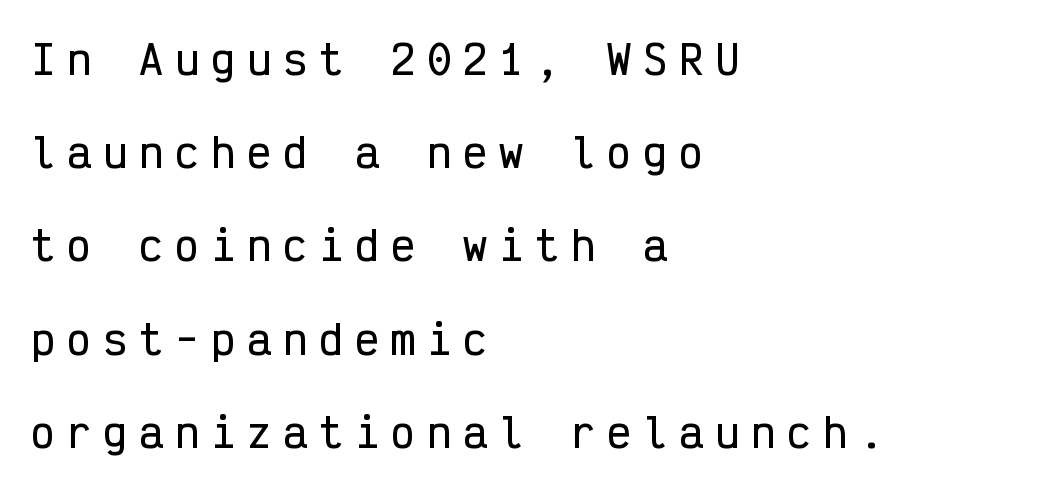
The image shows 40 px condensed sans-serif type, upright, monospaced; set left-aligned, loose line spacing (2.33x), unusually wide letter spacing (+0.3 em), not underlined; low stroke contrast and a medium x-height.
